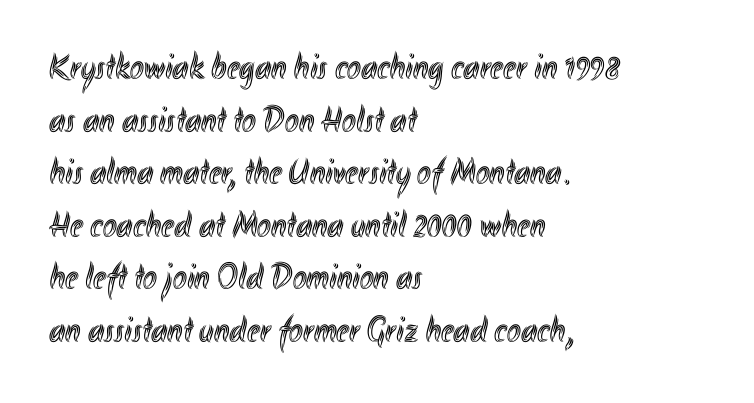
Q: Is the text italic (slanted)? A: Yes.
Q: Is the text underlined? A: No.
Q: How is the paragraph aligned? A: Left-aligned.
Q: Is the spacing between letters normal or unusually wide? A: Normal.
Q: Is the spacing between lines tight, normal or loose? A: Normal.
Q: Width (condensed, normal, or wide)? A: Condensed.
Q: x-height? A: Small.
Q: Monospaced? A: No.
